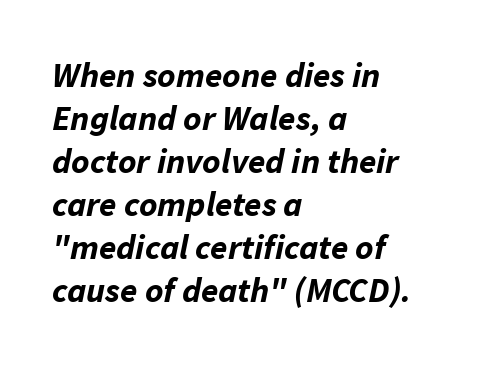
{"italic": "yes", "lean": "right", "slant_degrees": 11, "bold": "yes", "weight": "bold", "width": "normal", "stroke_contrast": "low", "x_height": "medium", "monospaced": "no", "underline": "no", "align": "left", "line_spacing_ratio": 1.23, "letter_spacing": "normal", "letter_spacing_em": 0.0, "glyph_px": 35}
